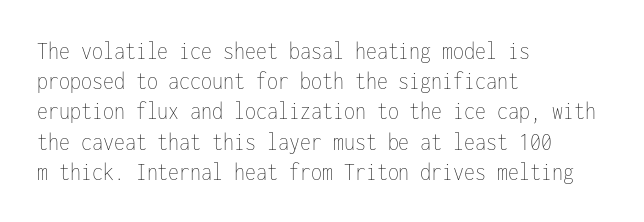
Q: Is the text bold? A: No.
Q: Is the text italic (slanted)? A: No, it is upright.
Q: Is the text underlined? A: No.
Q: How is the paragraph aligned? A: Left-aligned.
Q: Is the spacing between letters normal or unusually wide? A: Normal.
